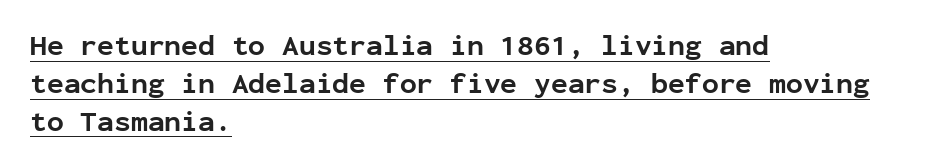
What stands out about the letter spacing? Nothing — it is the standard amount. Heavy-handed strokes throughout: this text is bold. These lines sit exactly where default settings would place them. No italicization has been applied; the sample stays upright. Here the designer chose a console-style face with uniform glyph widths.
